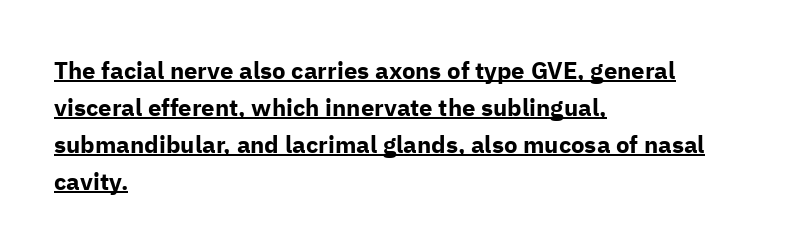
{"italic": "no", "bold": "yes", "underline": "yes", "align": "left", "line_spacing": "normal", "line_spacing_ratio": 1.54, "letter_spacing": "normal", "letter_spacing_em": 0.0, "glyph_px": 24}
